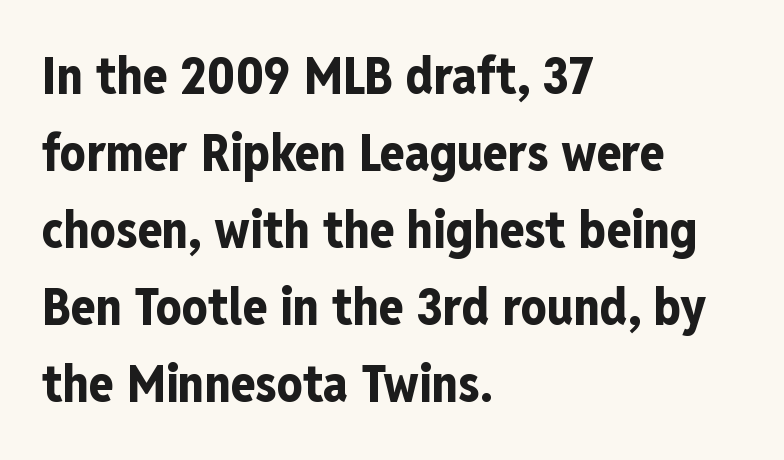
The image shows 51 px bold, condensed sans-serif type, upright; set left-aligned, normal line spacing (1.51x), normal letter spacing, not underlined; low stroke contrast and a medium x-height.
